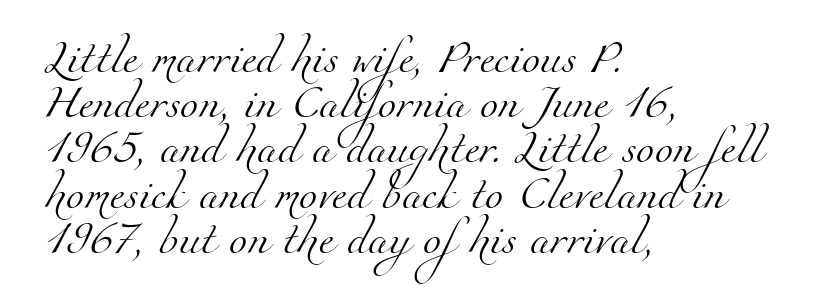
The image shows 33 px light serif type; set left-aligned, normal line spacing (1.37x), normal letter spacing, not underlined; medium stroke contrast and a small x-height.
